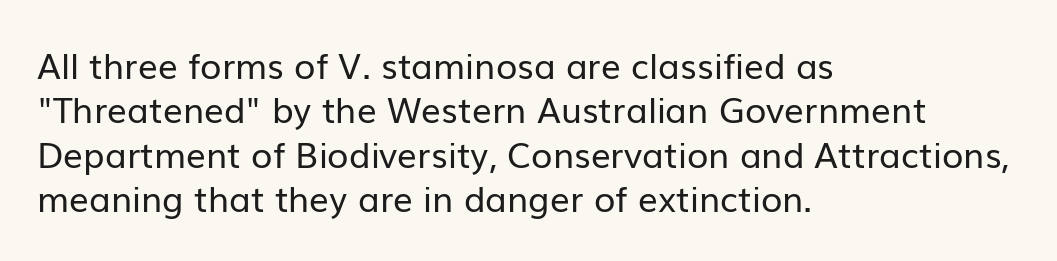
{"serif": "no", "italic": "no", "bold": "no", "weight": "regular", "width": "normal", "stroke_contrast": "low", "x_height": "medium", "monospaced": "no", "underline": "no", "align": "left", "line_spacing": "normal", "line_spacing_ratio": 1.27, "letter_spacing": "normal", "letter_spacing_em": 0.0, "glyph_px": 35}
